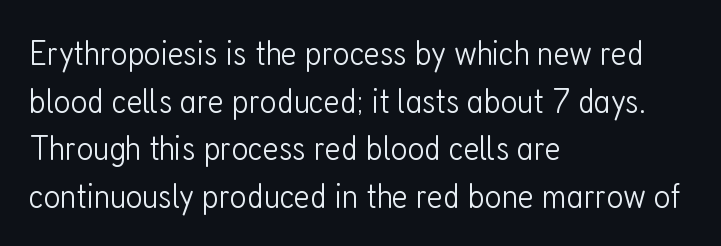
Unlike italic type, these characters show no tilt at all. The text was rendered using a sans face with plain stroke endings. Varying glyph widths throughout — classic text-font behaviour. Leading: standard. The rag falls on the right side of this text block.
